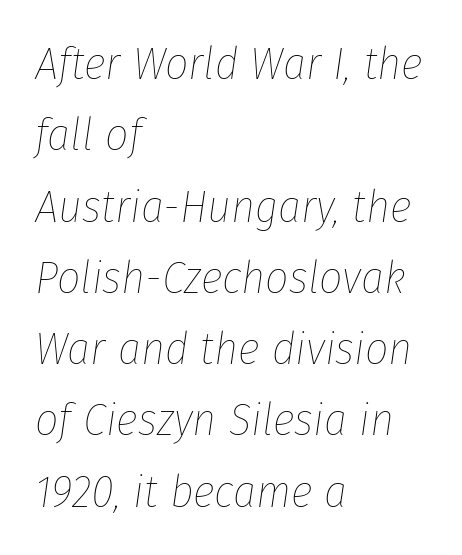
The image shows 46 px thin, condensed type, italic (leaning right); set left-aligned, normal line spacing (1.55x), normal letter spacing, not underlined; low stroke contrast and a medium x-height.
